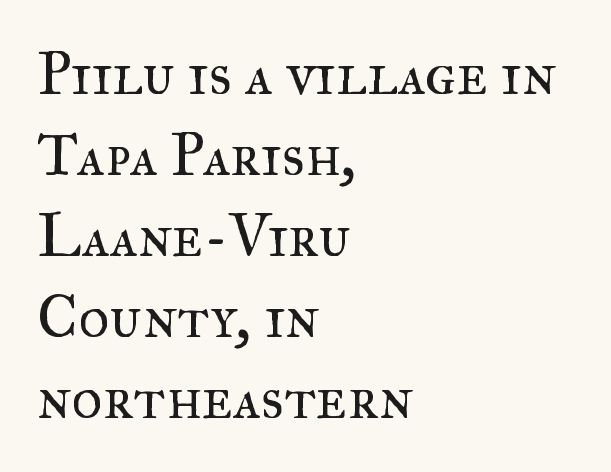
The image shows 60 px regular-weight serif type, upright; set left-aligned, normal line spacing (1.35x), normal letter spacing, not underlined; medium stroke contrast and a small x-height.
